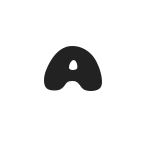
Varying glyph widths throughout — classic text-font behaviour. A clean baseline with only descenders dipping below it. The text was rendered using a sans face with plain stroke endings. Typographic density is high because the face is bold.
